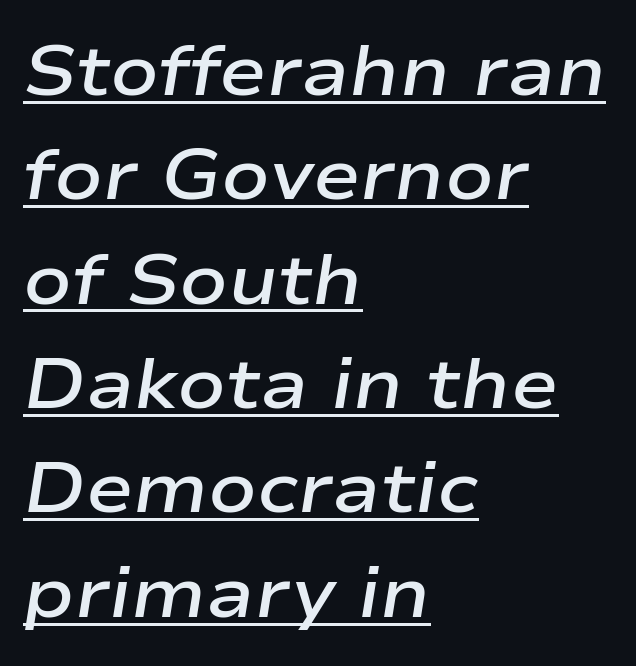
{"italic": "yes", "lean": "right", "slant_degrees": 9, "bold": "semi", "weight": "semibold", "width": "wide", "stroke_contrast": "low", "x_height": "medium", "monospaced": "no", "underline": "yes", "align": "left", "line_spacing": "normal", "line_spacing_ratio": 1.47, "letter_spacing": "normal", "letter_spacing_em": 0.0, "glyph_px": 71}
